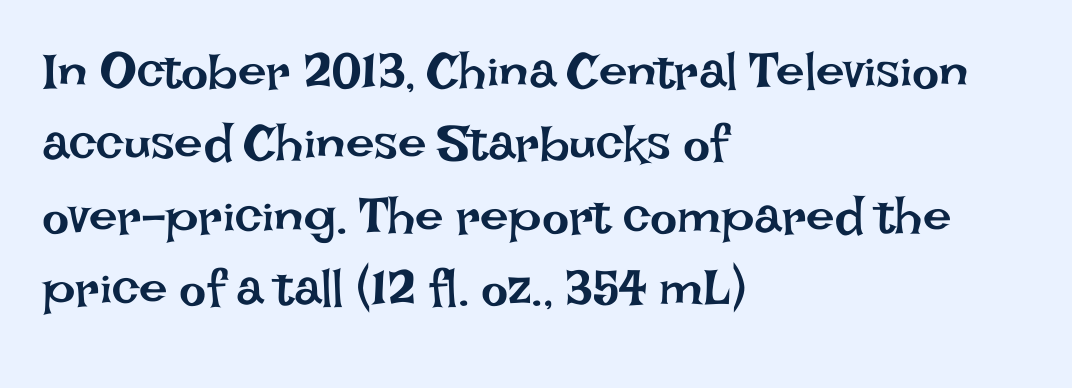
The image shows 51 px regular-weight type, upright; set left-aligned, normal line spacing (1.42x), normal letter spacing, not underlined; low stroke contrast and a large x-height.
